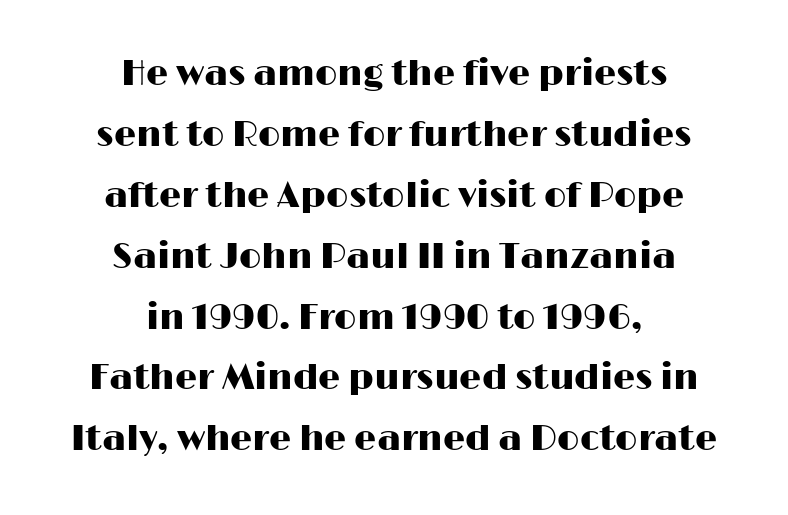
Q: Is the text italic (slanted)? A: No, it is upright.
Q: Is the typeface a serif or a sans-serif typeface? A: Sans-serif.
Q: Is the text underlined? A: No.
Q: How is the paragraph aligned? A: Centered.
Q: Is the spacing between letters normal or unusually wide? A: Normal.
Q: Width (condensed, normal, or wide)? A: Wide.
Q: Stroke contrast? A: High.
Q: x-height? A: Medium.
Q: Monospaced? A: No.
